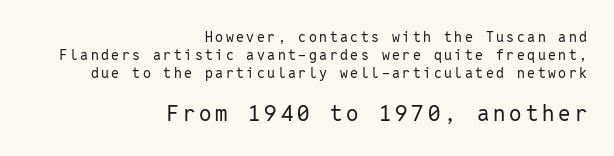
{"italic": "no", "bold": "no", "underline": "no", "align": "right", "line_spacing": "normal", "line_spacing_ratio": 1.28, "larger_block": "second", "size_ratio": 1.57, "glyph_px": 22}
